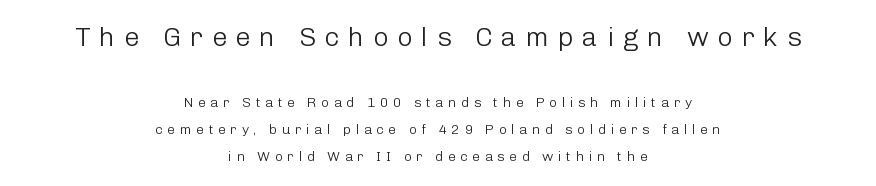
{"italic": "no", "bold": "no", "underline": "no", "align": "center", "line_spacing": "loose", "line_spacing_ratio": 1.92, "letter_spacing": "wide", "letter_spacing_em": 0.32, "larger_block": "first", "size_ratio": 1.93, "glyph_px": 27}
